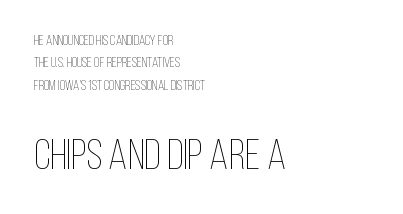
Q: Is the text bold? A: No.
Q: Is the text italic (slanted)? A: No, it is upright.
Q: Is the text underlined? A: No.
Q: How is the paragraph aligned? A: Left-aligned.
Q: Is the spacing between letters normal or unusually wide? A: Normal.
Q: Is the spacing between lines tight, normal or loose? A: Normal.
Q: Which block of text is set in a larger size, the first (top) or the second (bottom)? A: The second (bottom) one.
Q: Width (condensed, normal, or wide)? A: Condensed.
Q: Stroke contrast? A: Low.
Q: x-height? A: Large.
Q: Monospaced? A: No.
